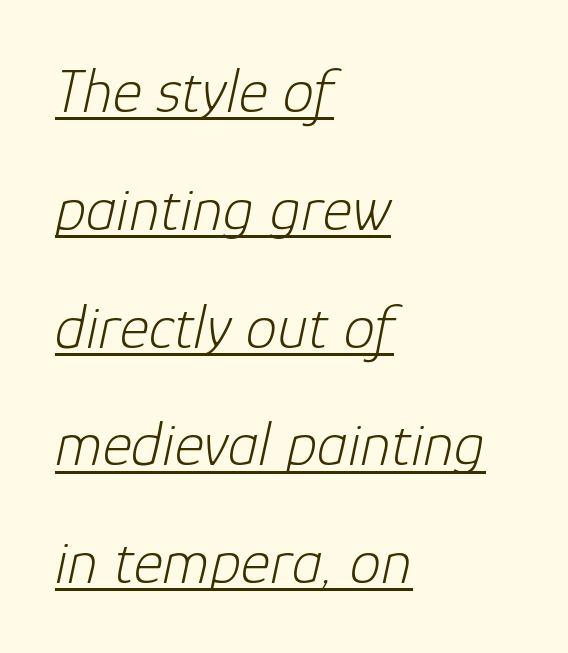
Is this a fixed-width face? No — the glyphs have proportional, varying widths. One-word summary of the alignment: left. This rendering leaves character spacing at its baseline value. A baseline rule has been typeset under these characters. Letters have the restrained weight of plain body copy at most. Quick note: italic.
